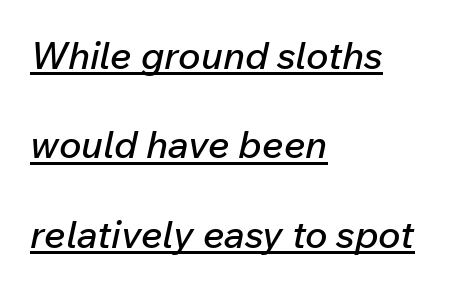
{"italic": "yes", "lean": "right", "slant_degrees": 12, "width": "normal", "stroke_contrast": "low", "x_height": "medium", "monospaced": "no", "underline": "yes", "align": "left", "line_spacing": "loose", "line_spacing_ratio": 2.35, "letter_spacing": "normal", "letter_spacing_em": 0.0, "glyph_px": 38}
